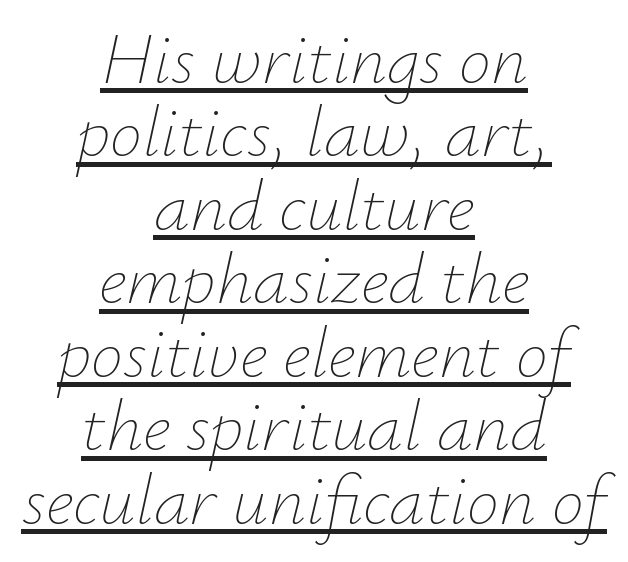
Q: Is the text bold? A: No.
Q: Is the text italic (slanted)? A: Yes, it leans right by about 12 degrees.
Q: Is the text underlined? A: Yes.
Q: How is the paragraph aligned? A: Centered.
Q: Is the spacing between letters normal or unusually wide? A: Normal.
Q: Is the spacing between lines tight, normal or loose? A: Tight.
Q: Width (condensed, normal, or wide)? A: Normal.
Q: Stroke contrast? A: Low.
Q: x-height? A: Small.
Q: Monospaced? A: No.
